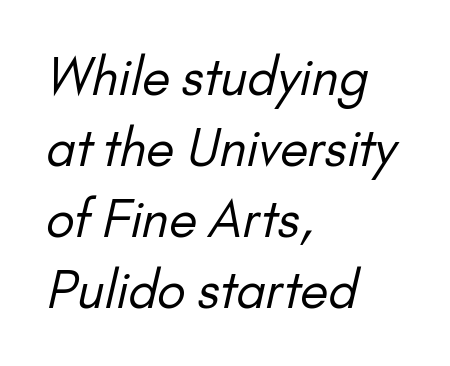
No word sits above an underline. Alignment: flush left. Students, note that the glyphs here touch the page at normal intervals. A light-to-regular cut is what we see here.
